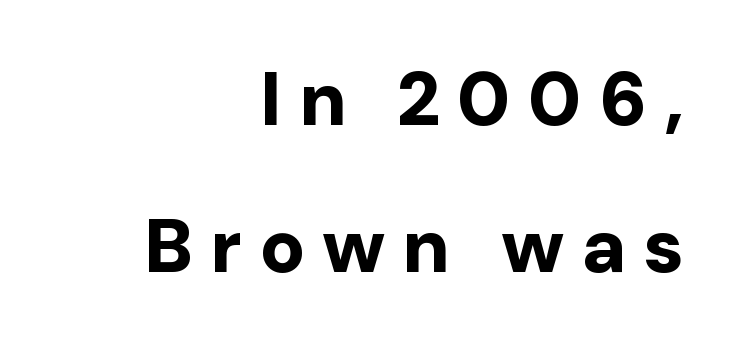
Someone cranked the tracking dial way up on this one. Notice how the stems are strictly vertical — no italics here. Looks like regular typesetting: each glyph gets only the width it needs. Airy leading. Alignment: flush right. Underlining? Definitely not there.
